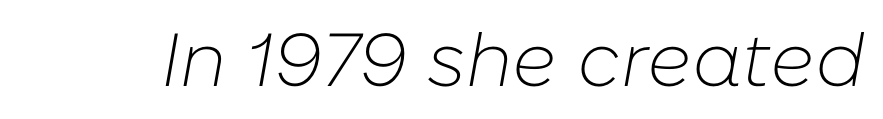
The image shows 75 px light type, italic (leaning right); set normal letter spacing, not underlined; low stroke contrast and a medium x-height.
